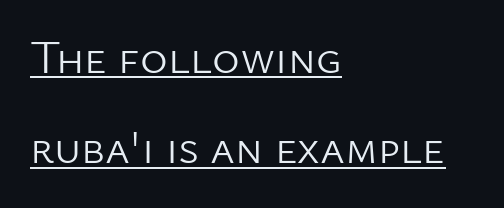
This reads as an unemphasized weight, regular at the heaviest. Underlined type. In terms of letterspacing, this is plain default setting. Does the type have serifs? No, each stem ends abruptly.
